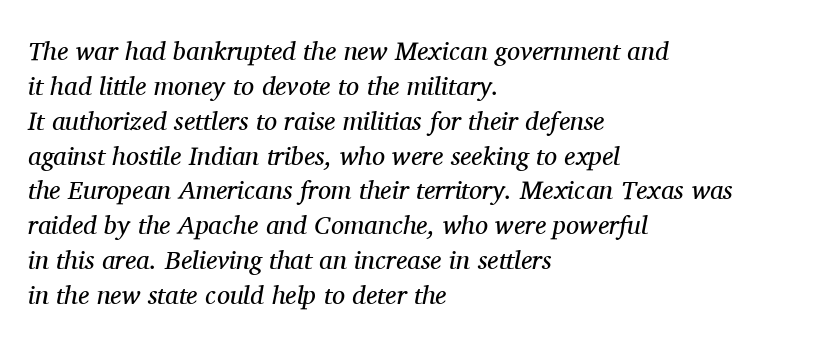
Q: Is the text bold? A: No.
Q: Is the text italic (slanted)? A: Yes, it leans right by about 11 degrees.
Q: Is the text underlined? A: No.
Q: How is the paragraph aligned? A: Left-aligned.
Q: Is the spacing between letters normal or unusually wide? A: Normal.
Q: Is the spacing between lines tight, normal or loose? A: Normal.
